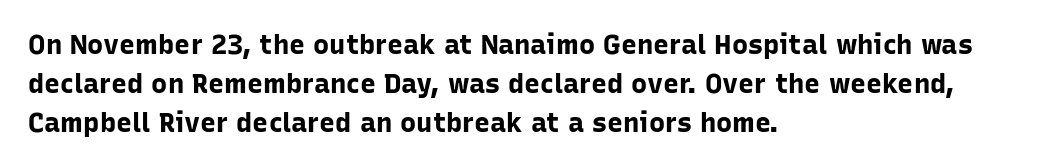
The typography opts for an upright posture over an oblique one. The face used here has the dense, thick strokes of a bold. Words float on clear page, feet unadorned. The typesetter chose a ragged-right arrangement here.
